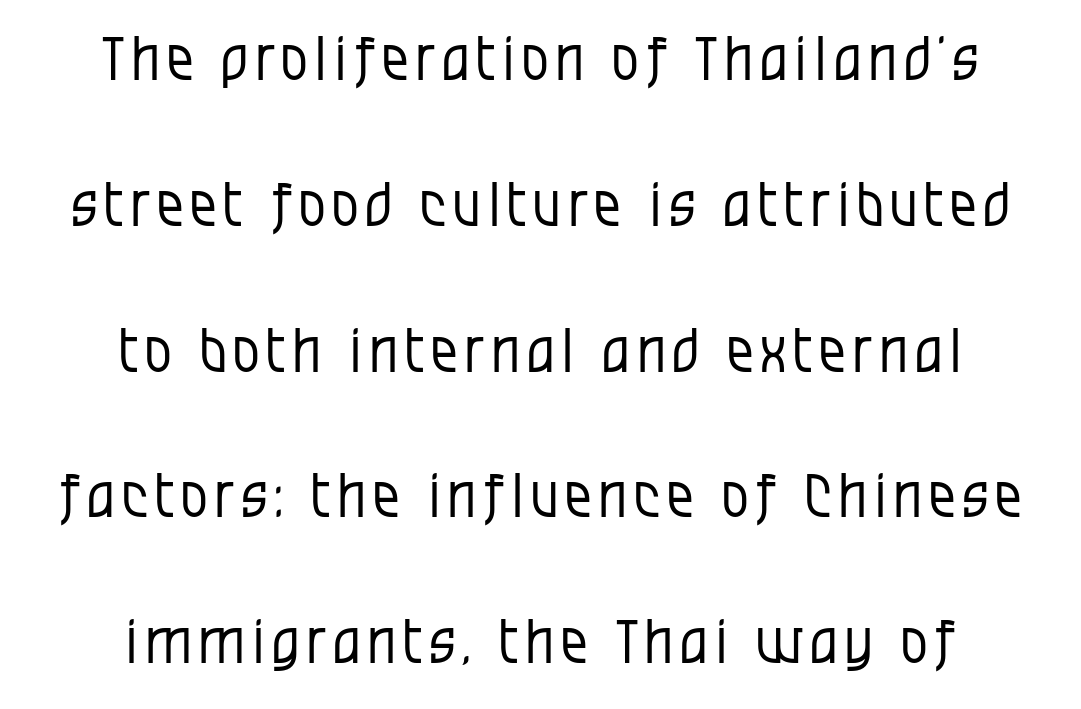
The image shows 60 px regular-weight, condensed sans-serif type, upright; set centered, loose line spacing (2.43x), not underlined; low stroke contrast and a large x-height.
